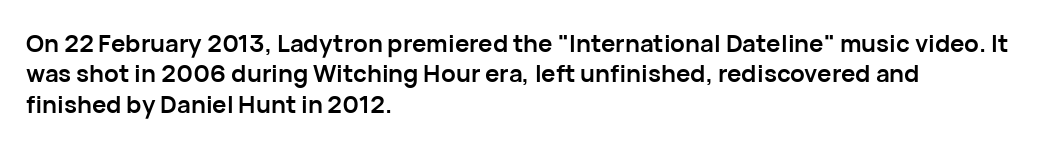
The image shows 24 px bold type, upright; set left-aligned, normal line spacing (1.27x), normal letter spacing, not underlined.
